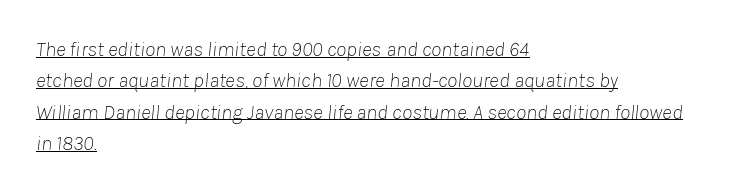
Q: Is the text bold? A: No.
Q: Is the text italic (slanted)? A: Yes, it leans right by about 8 degrees.
Q: Is the text underlined? A: Yes.
Q: How is the paragraph aligned? A: Left-aligned.
Q: Is the spacing between letters normal or unusually wide? A: Normal.
Q: Is the spacing between lines tight, normal or loose? A: Normal.
